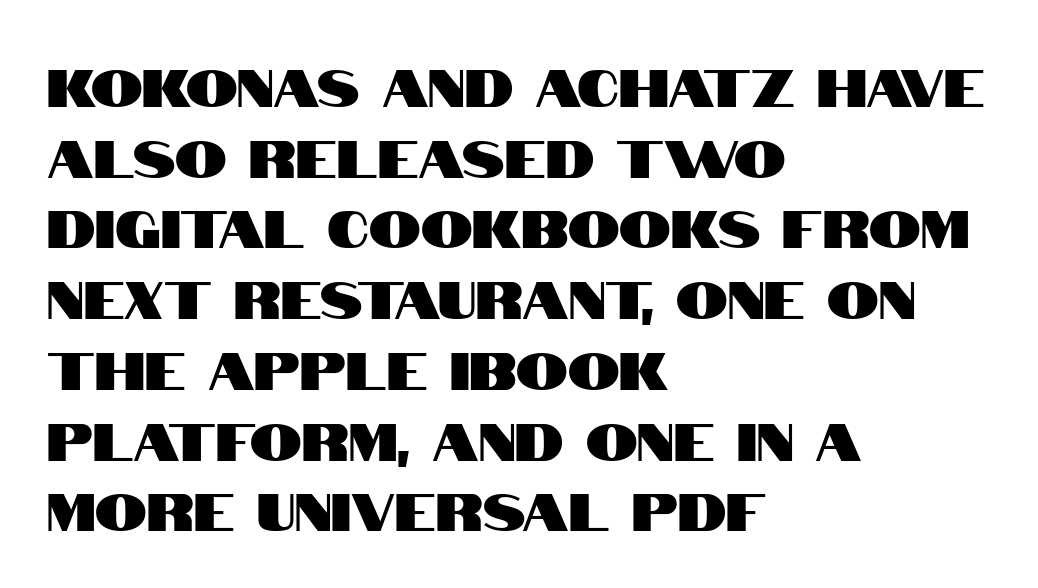
Honestly, the row spacing looks completely unremarkable. Here the designer chose a conventional face with non-uniform glyph widths. These lines are set flush left with a ragged right edge. Each row of text sits above clean, open space.
